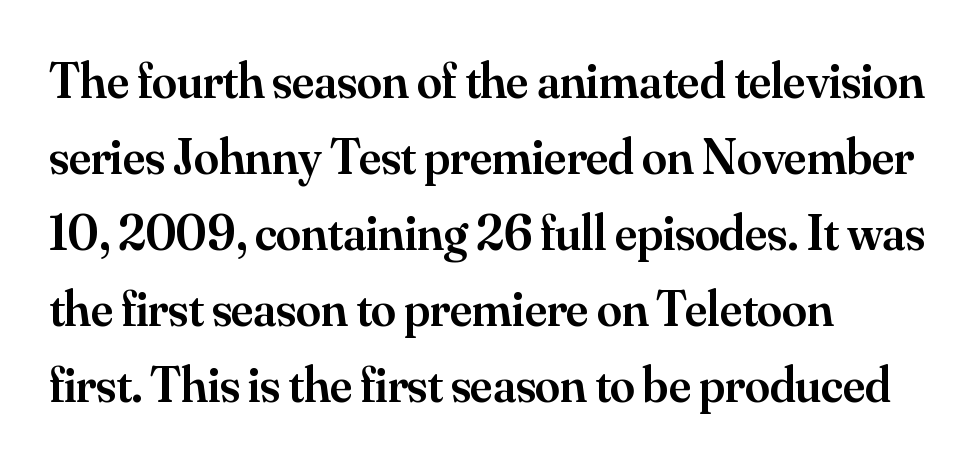
The image shows 50 px semibold serif type, upright; set left-aligned, normal line spacing (1.52x), normal letter spacing, not underlined; medium stroke contrast and a small x-height.
